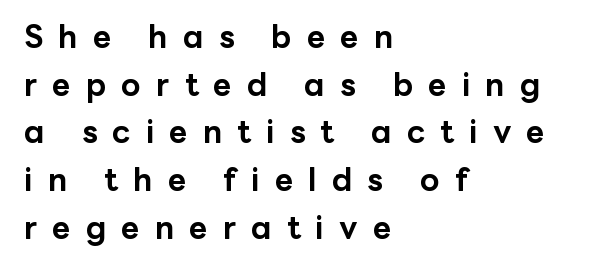
The image shows 32 px bold sans-serif type, upright; set left-aligned, normal line spacing (1.49x), unusually wide letter spacing (+0.47 em), not underlined; low stroke contrast and a medium x-height.
